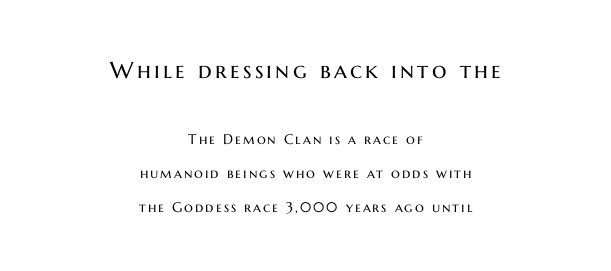
{"italic": "no", "bold": "no", "underline": "no", "align": "center", "line_spacing": "loose", "line_spacing_ratio": 2.44, "larger_block": "first", "size_ratio": 1.64, "glyph_px": 23}
